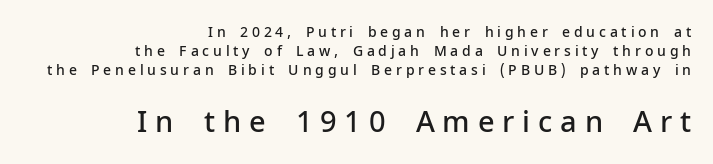
Compared with a flush-left layout, this one pins lines to the opposite, right side. Regular leading. The passage shown has open, widely tracked lettering throughout. Scale increases going downward across the two blocks.
